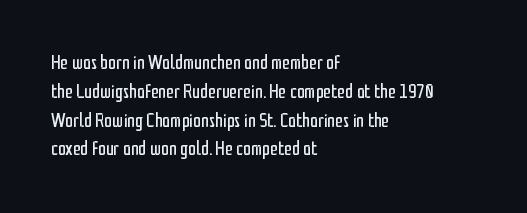
The image shows 20 px text type, upright; set left-aligned, normal line spacing (1.44x), normal letter spacing, not underlined.
